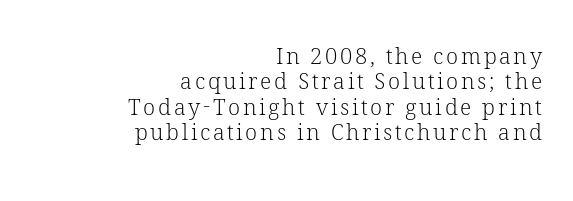
Characters remain perfectly vertical along every line. Caption: face not bold, strokes unweighted. This sample trades vertical openness for compactness between lines. Caption: multi-line text, flush right, ragged left.
